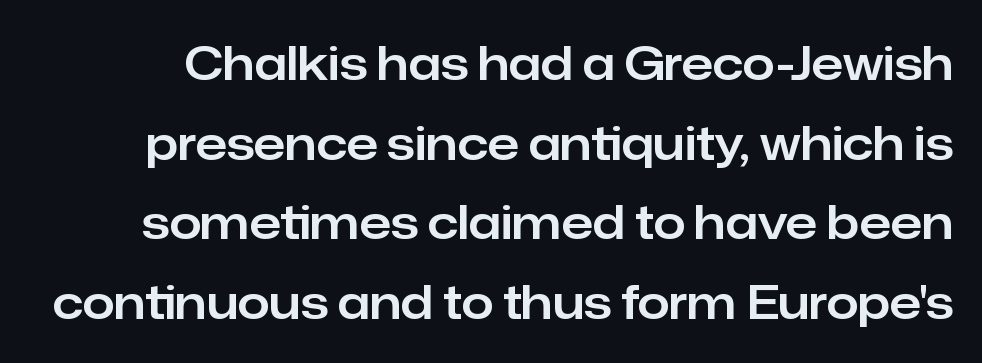
Compared with typical body copy, the letter spacing here is the same. Any mark beneath the type? The region is blank. A typesetter would mark this as roman, not italic. The typeface chosen for these lines omits serifs. Note the varied advance widths — an 'i' is clearly narrower than an 'm'.
